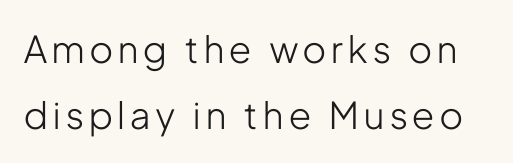
The image shows 37 px light, condensed sans-serif type, upright; set line spacing 1.79x, not underlined; low stroke contrast and a medium x-height.
